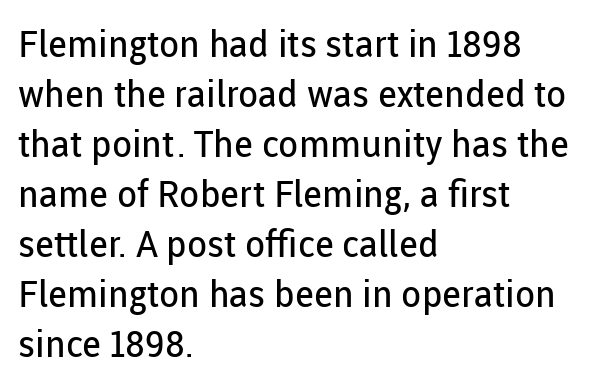
Q: Is the text bold? A: No.
Q: Is the text italic (slanted)? A: No, it is upright.
Q: Is the typeface a serif or a sans-serif typeface? A: Sans-serif.
Q: Is the text underlined? A: No.
Q: How is the paragraph aligned? A: Left-aligned.
Q: Is the spacing between letters normal or unusually wide? A: Normal.
Q: Is the spacing between lines tight, normal or loose? A: Normal.
Q: Width (condensed, normal, or wide)? A: Normal.
Q: Stroke contrast? A: Low.
Q: x-height? A: Medium.
Q: Monospaced? A: No.
